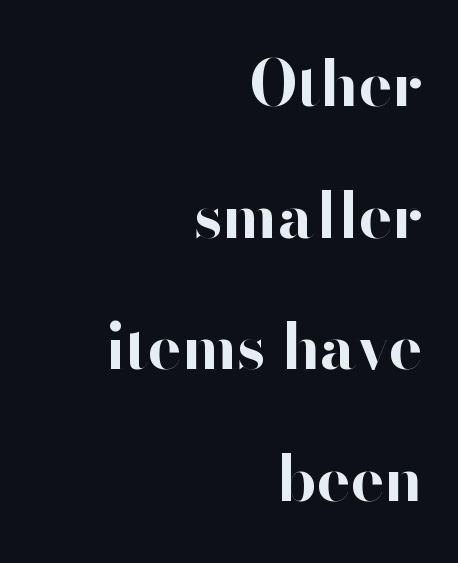
Q: Is the text bold? A: Yes.
Q: Is the text italic (slanted)? A: No, it is upright.
Q: Is the typeface a serif or a sans-serif typeface? A: Sans-serif.
Q: Is the text underlined? A: No.
Q: How is the paragraph aligned? A: Right-aligned.
Q: Is the spacing between letters normal or unusually wide? A: Normal.
Q: Is the spacing between lines tight, normal or loose? A: Loose.
Q: Width (condensed, normal, or wide)? A: Normal.
Q: Stroke contrast? A: High.
Q: x-height? A: Small.
Q: Monospaced? A: No.
